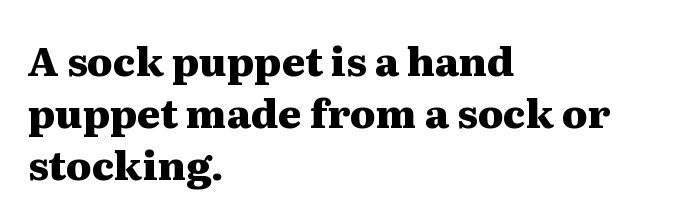
Does the leading feel generous? No, just average. These lines carry a lot of weight — the face is fully bold. Check the space under the baseline: it is left empty. How are the letters spaced? Ordinarily, with no added tracking. Which margin do the lines hug? The left one — the right edge is uneven.
